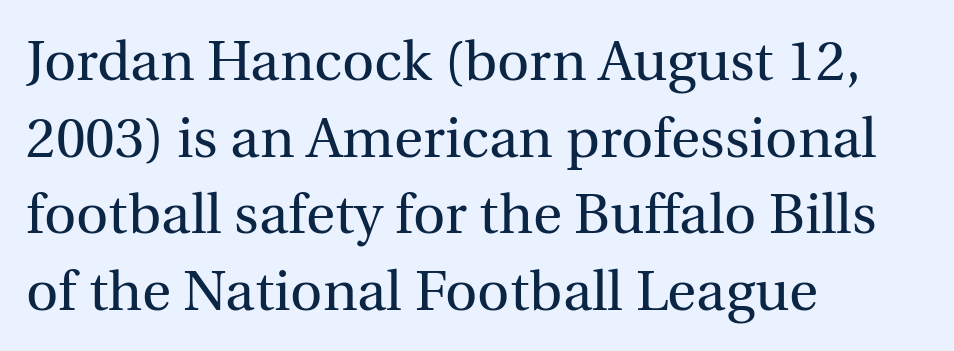
The leading is moderate, giving the passage an even texture. The letters advance in unequal steps, a hallmark of proportional type. Designer's note — italics off, roman on. The rag falls on the right side of this text block.
